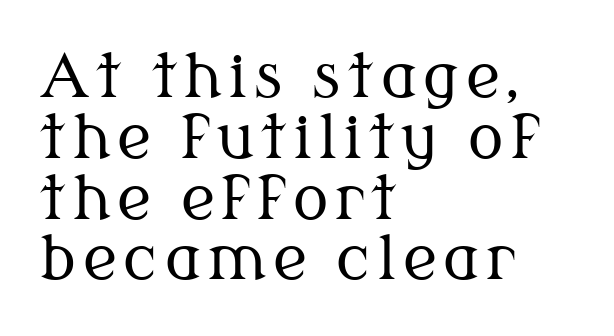
{"serif": "yes", "italic": "no", "bold": "no", "weight": "regular", "width": "normal", "stroke_contrast": "medium", "x_height": "medium", "monospaced": "no", "underline": "no", "align": "left", "line_spacing": "tight", "line_spacing_ratio": 1.03, "glyph_px": 59}
